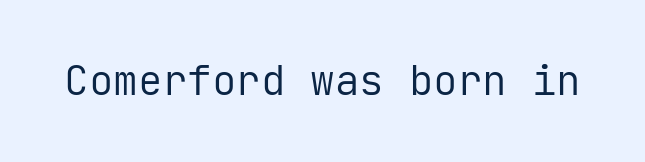
Ink coverage per letter is moderate at most. The lettering holds an erect, upright posture throughout. Think of a typewriter: that constant character pitch is what you see here. Unlike a traditional serif, this face leaves its strokes unadorned.
